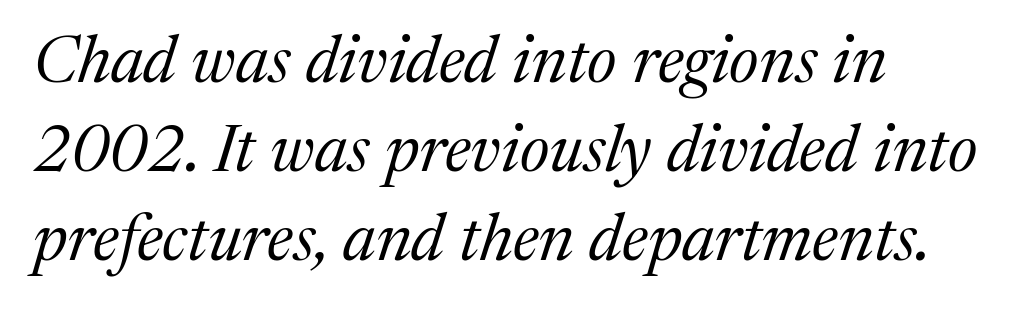
No chunkiness to these letters — they're not bold. The string is rendered with underlining switched off. Think of a printed novel: that variable character pitch is what you see here. Vertically, the passage feels balanced, rows spaced as you'd expect. In terms of letterform style, serifs are clearly present.
